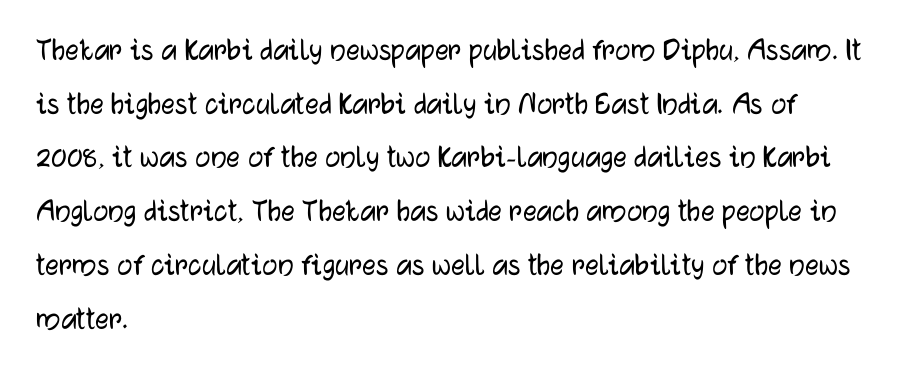
Q: Is the text italic (slanted)? A: No, it is upright.
Q: Is the typeface a serif or a sans-serif typeface? A: Sans-serif.
Q: Is the text underlined? A: No.
Q: How is the paragraph aligned? A: Left-aligned.
Q: Is the spacing between letters normal or unusually wide? A: Normal.
Q: Is the spacing between lines tight, normal or loose? A: Normal.
Q: Width (condensed, normal, or wide)? A: Normal.
Q: Stroke contrast? A: Low.
Q: x-height? A: Medium.
Q: Monospaced? A: No.
